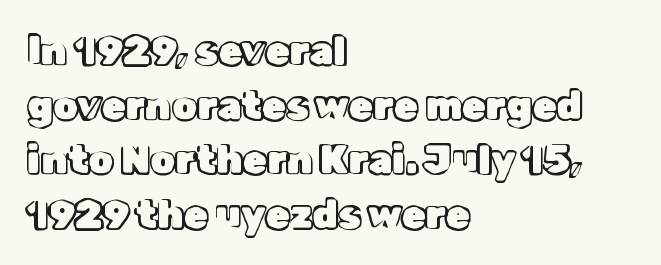
{"italic": "no", "width": "normal", "x_height": "medium", "monospaced": "no", "underline": "no", "align": "left", "line_spacing": "normal", "line_spacing_ratio": 1.4, "letter_spacing": "normal", "letter_spacing_em": 0.0, "glyph_px": 39}
